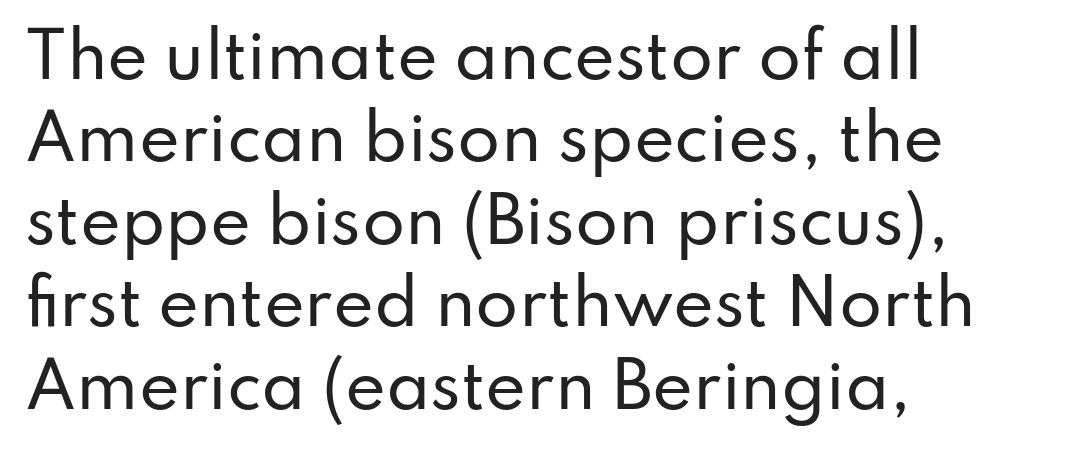
The specimen reads as upright at a glance. Only glyphs here, with clear space below each row. These lines are rendered in a variable-pitch font. A classic flush-left, rag-right setting is used for this passage.
